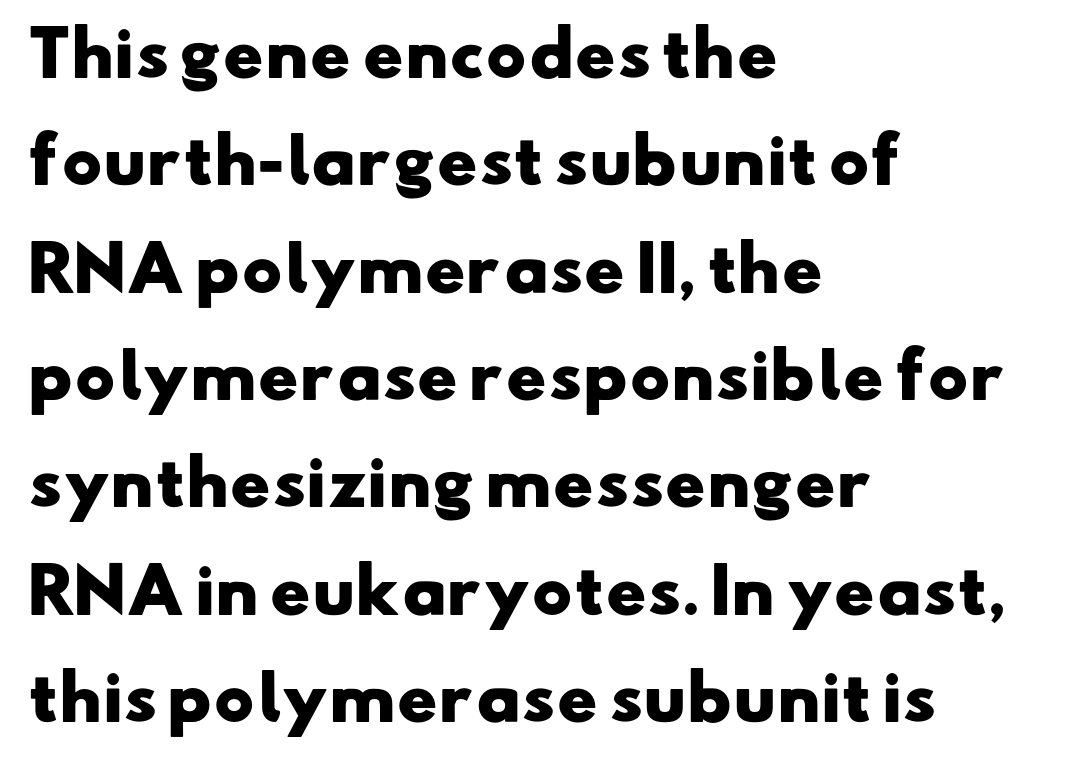
The image shows 61 px heavy, wide sans-serif type; set left-aligned, line spacing 1.76x, normal letter spacing, not underlined; low stroke contrast and a small x-height.
